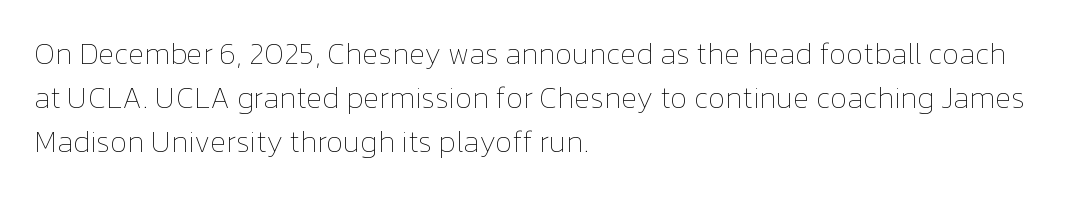
{"italic": "no", "bold": "no", "weight": "thin", "width": "normal", "stroke_contrast": "low", "x_height": "medium", "monospaced": "no", "underline": "no", "align": "left", "line_spacing": "normal", "line_spacing_ratio": 1.46, "letter_spacing": "normal", "letter_spacing_em": 0.0, "glyph_px": 30}
